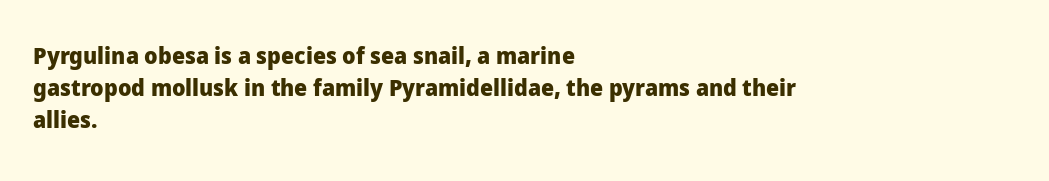
The image shows 23 px bold type, upright; set left-aligned, normal line spacing (1.39x), normal letter spacing, not underlined.
